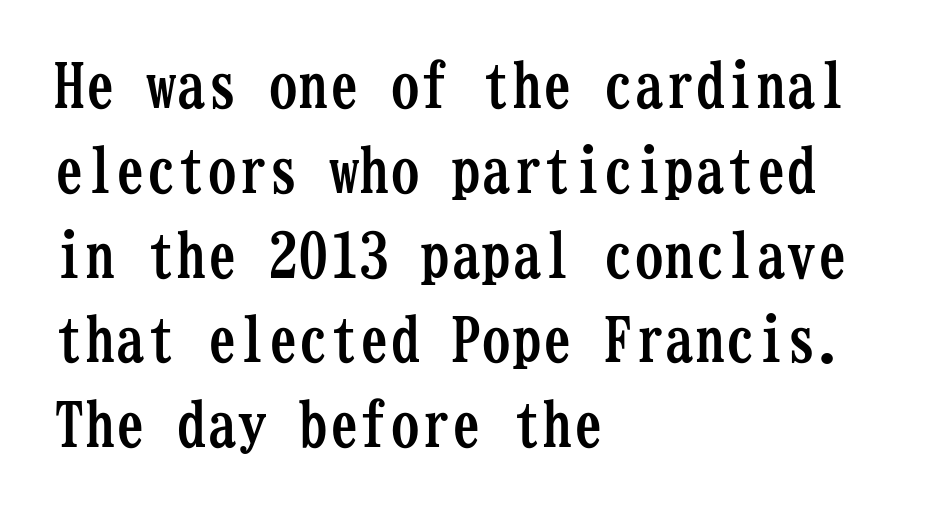
Caption: standard tracking, unaltered. Quick note: interline space is typical. A typesetter would call this monospace, since all characters share one set width. Style check: upright.
